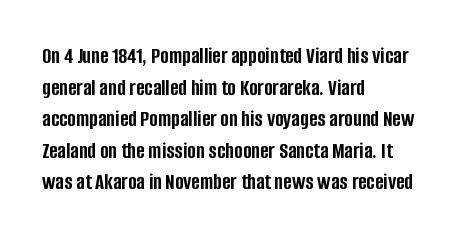
{"italic": "no", "bold": "yes", "underline": "no", "align": "left", "line_spacing": "normal", "line_spacing_ratio": 1.37, "letter_spacing": "normal", "letter_spacing_em": 0.0, "glyph_px": 23}
